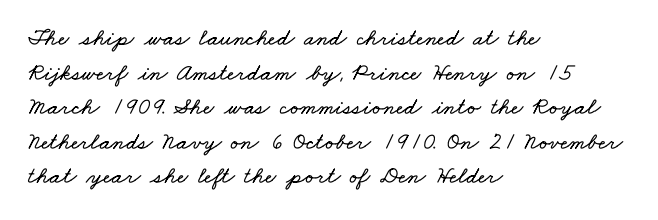
This sample uses plain, unmodified letter spacing. The text block is weighted toward the left margin, trailing off unevenly rightward. Letters rest on an invisible, unmarked baseline. Does the leading feel generous? No, just average.
